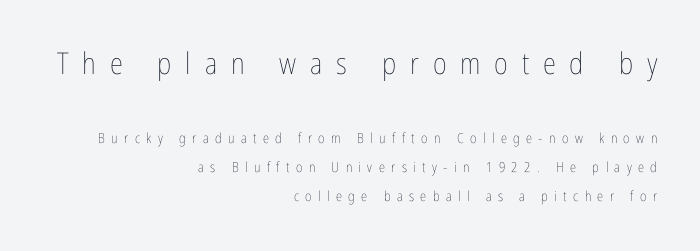
{"italic": "no", "bold": "no", "weight": "thin", "width": "condensed", "stroke_contrast": "low", "x_height": "medium", "monospaced": "no", "underline": "no", "align": "right", "line_spacing": "loose", "line_spacing_ratio": 2.07, "letter_spacing": "wide", "letter_spacing_em": 0.46, "larger_block": "first", "size_ratio": 2.14, "glyph_px": 30}
